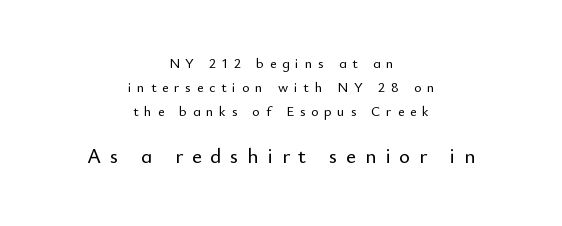
One glance says typical: line gaps are just what's usual. If you drew a line through each stem, it would be perfectly vertical. The gap between lines stays unmarked. Centered paragraph, ragged on both sides. Which of the two is more prominent by size? The second, at the bottom.
